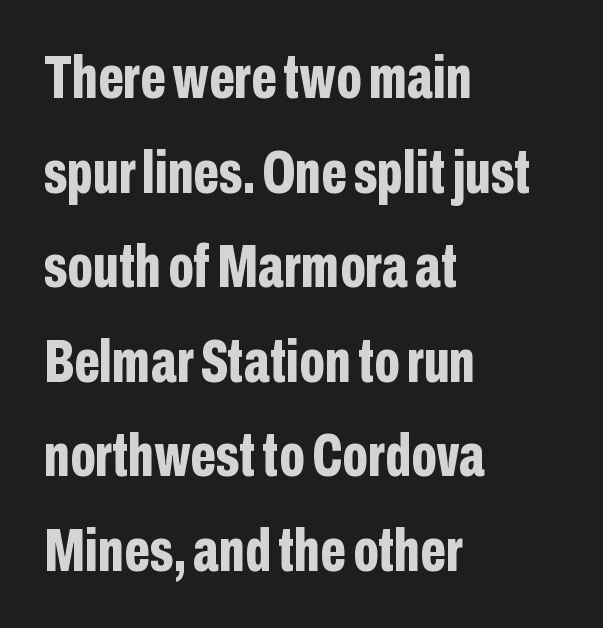
Q: Is the text bold? A: Yes.
Q: Is the text italic (slanted)? A: No, it is upright.
Q: Is the typeface a serif or a sans-serif typeface? A: Sans-serif.
Q: Is the text underlined? A: No.
Q: How is the paragraph aligned? A: Left-aligned.
Q: Is the spacing between letters normal or unusually wide? A: Normal.
Q: Is the spacing between lines tight, normal or loose? A: Normal.
Q: Width (condensed, normal, or wide)? A: Condensed.
Q: Stroke contrast? A: Low.
Q: x-height? A: Medium.
Q: Monospaced? A: No.
